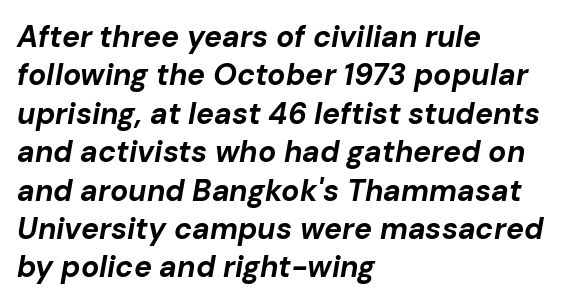
The image shows 30 px bold type, italic (leaning right); set left-aligned, normal line spacing (1.28x), normal letter spacing, not underlined; low stroke contrast and a medium x-height.
